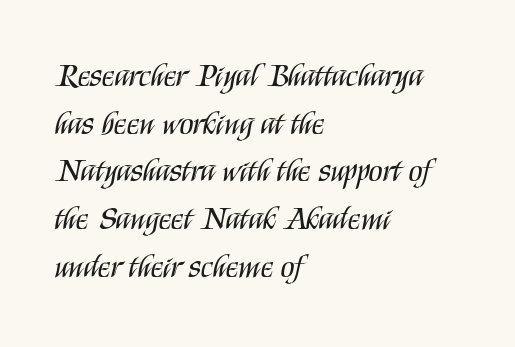
Plain, unruled lines of type. The tracking reads as untouched default to a designer's eye. Students, observe: this is what conventionally led text looks like. The face used here is a sans, in the tradition of grotesques and geometrics. Summary of weight: not heavy and not bold.
